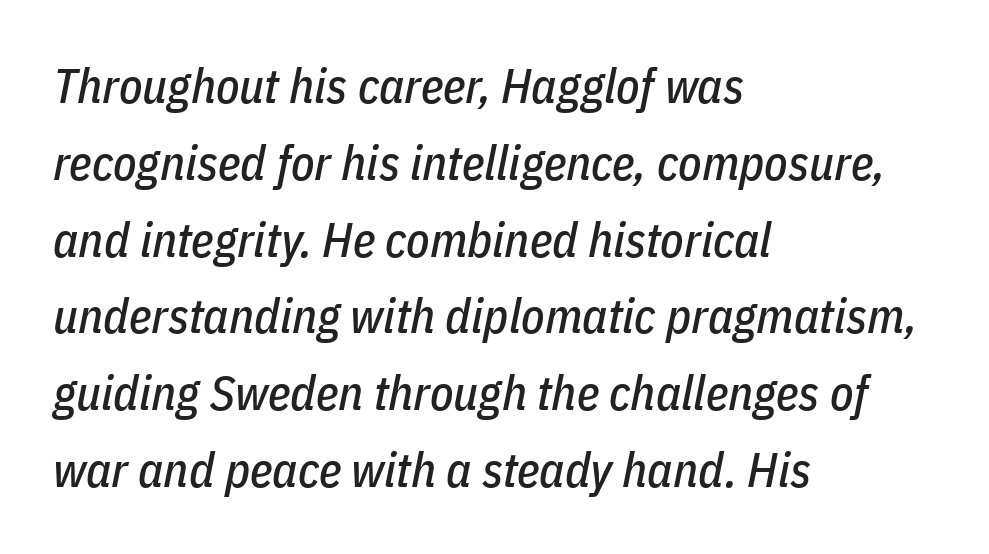
{"italic": "yes", "lean": "right", "slant_degrees": 11, "width": "condensed", "stroke_contrast": "low", "x_height": "medium", "monospaced": "no", "underline": "no", "align": "left", "line_spacing": "normal", "line_spacing_ratio": 1.6, "letter_spacing": "normal", "letter_spacing_em": 0.0, "glyph_px": 48}
